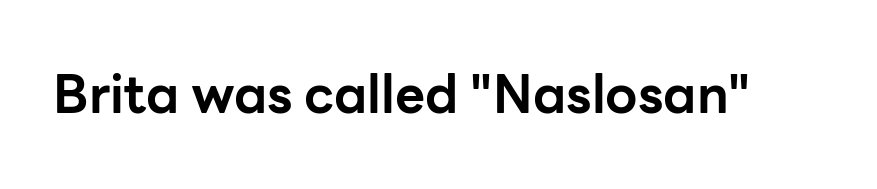
The face used here is rendered with its standard letterfit. Does the weight exceed regular? Yes, all the way to bold. Do the characters align in a grid? No, the font is proportional. Designer's note — italics off, roman on. Observe the absence of serifs on each vertical stroke in this sample. Plain, unruled lines of type.
